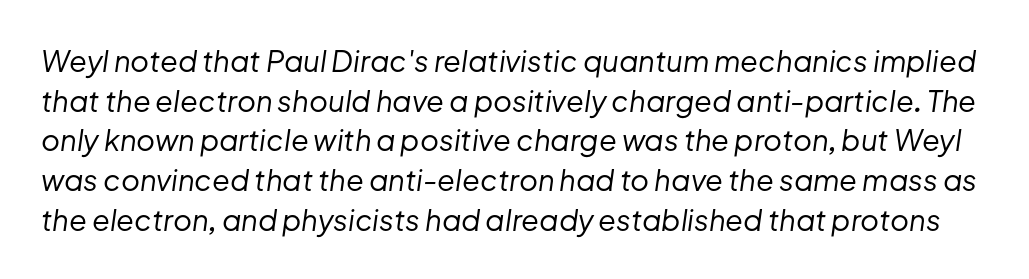
The image shows 29 px regular-weight type, italic (leaning right); set normal line spacing (1.37x), normal letter spacing, not underlined; low stroke contrast and a medium x-height.
